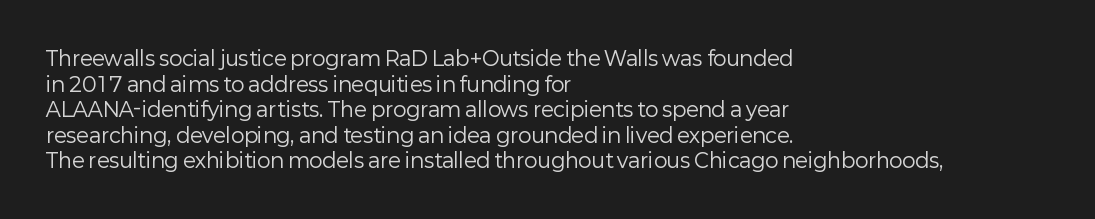
The weight would be labelled regular, book, light, or lighter still. Tall strokes in this sample are plumb rather than angled. These lines stack with their left ends in a neat column. Unmarked baselines from the first word to the last. Regular leading. A typesetter would call this zero additional tracking.
